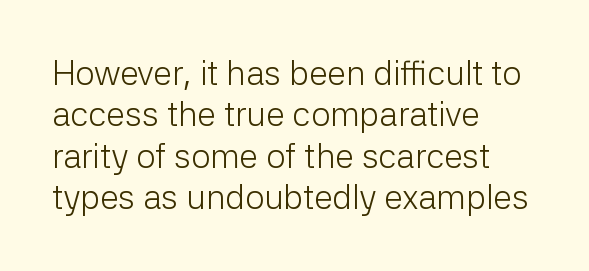
Q: Is the text bold? A: No.
Q: Is the text italic (slanted)? A: No, it is upright.
Q: Is the typeface a serif or a sans-serif typeface? A: Sans-serif.
Q: Is the text underlined? A: No.
Q: How is the paragraph aligned? A: Left-aligned.
Q: Is the spacing between letters normal or unusually wide? A: Normal.
Q: Width (condensed, normal, or wide)? A: Normal.
Q: Stroke contrast? A: Low.
Q: x-height? A: Medium.
Q: Monospaced? A: No.
